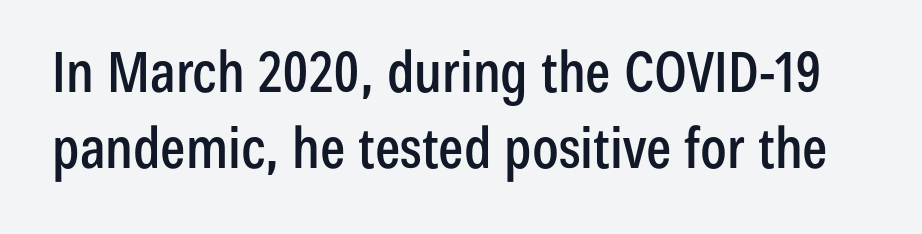
{"serif": "no", "italic": "no", "width": "condensed", "stroke_contrast": "low", "x_height": "medium", "monospaced": "no", "underline": "no", "line_spacing": "normal", "line_spacing_ratio": 1.35, "letter_spacing": "normal", "letter_spacing_em": 0.0, "glyph_px": 56}
